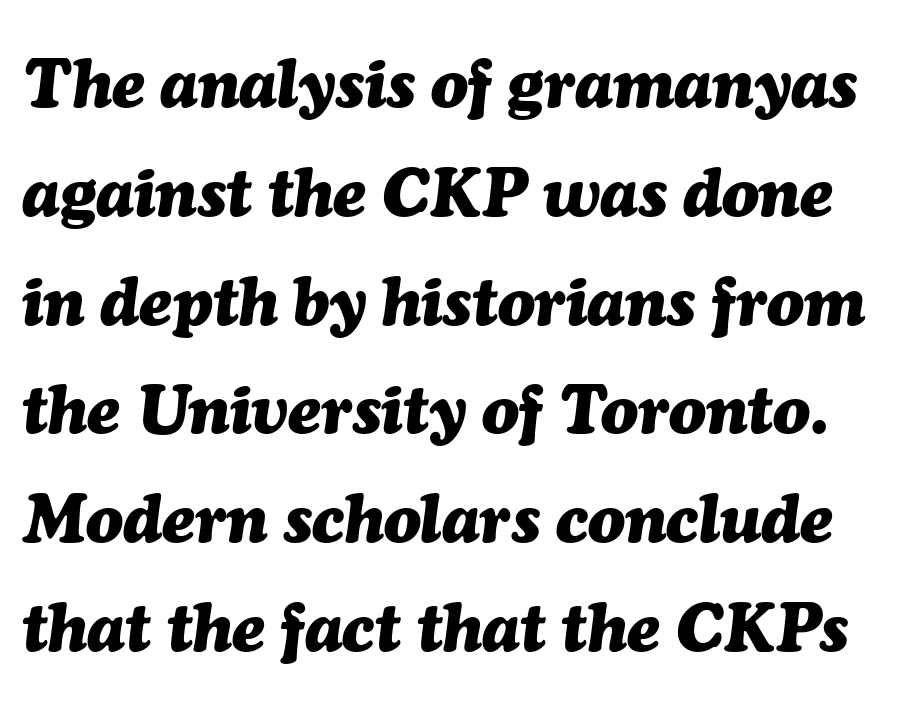
The image shows 68 px heavy type, italic (leaning right); set normal line spacing (1.6x), normal letter spacing, not underlined; medium stroke contrast and a medium x-height.
